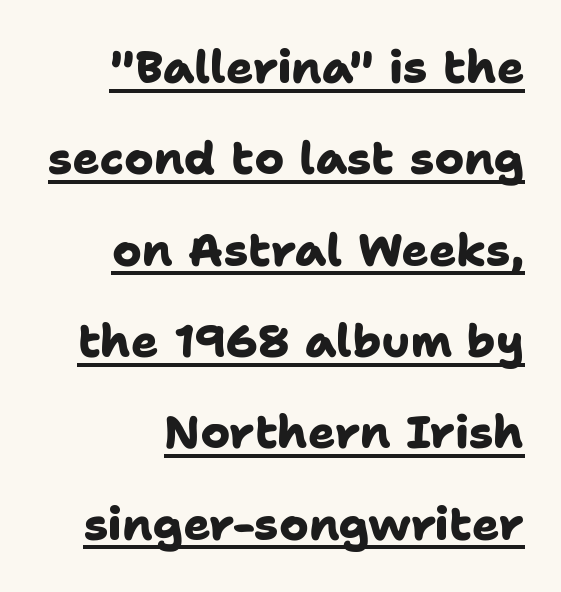
{"serif": "no", "bold": "yes", "weight": "heavy", "width": "normal", "stroke_contrast": "low", "x_height": "medium", "monospaced": "no", "underline": "yes", "align": "right", "line_spacing": "loose", "line_spacing_ratio": 2.03, "letter_spacing": "normal", "letter_spacing_em": 0.0, "glyph_px": 45}
